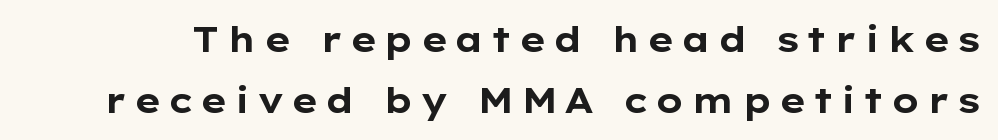
Q: Is the text bold? A: Yes.
Q: Is the text italic (slanted)? A: No, it is upright.
Q: Is the typeface a serif or a sans-serif typeface? A: Sans-serif.
Q: Is the text underlined? A: No.
Q: Width (condensed, normal, or wide)? A: Wide.
Q: Stroke contrast? A: Low.
Q: x-height? A: Medium.
Q: Monospaced? A: No.
